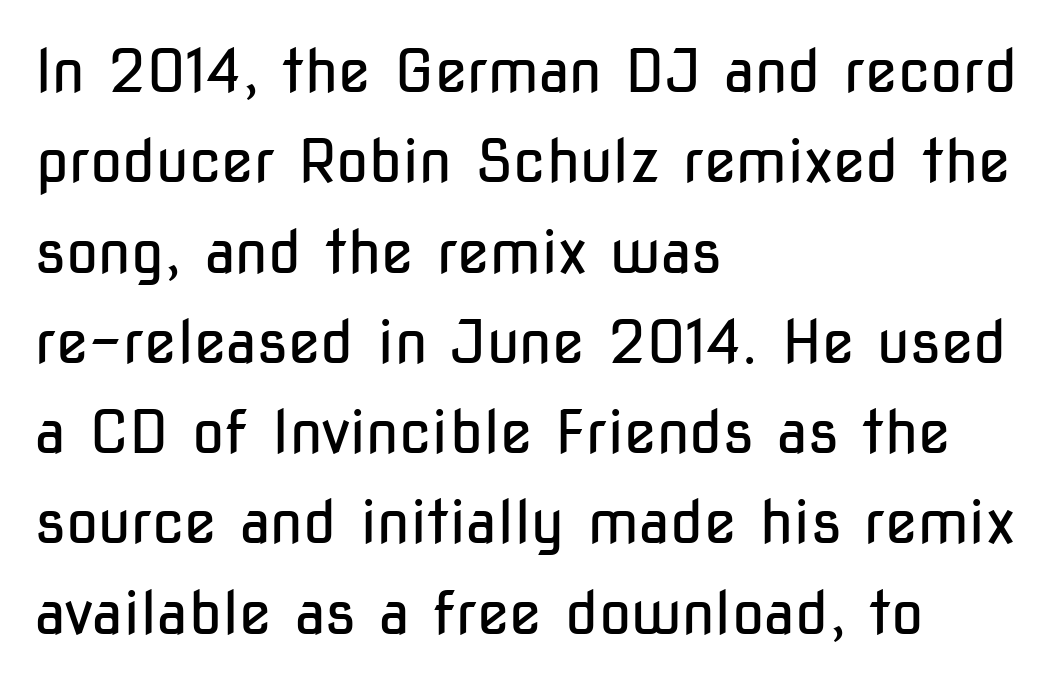
{"serif": "no", "italic": "no", "bold": "no", "weight": "regular", "width": "condensed", "stroke_contrast": "low", "x_height": "medium", "monospaced": "no", "underline": "no", "align": "left", "line_spacing": "normal", "line_spacing_ratio": 1.53, "letter_spacing": "normal", "letter_spacing_em": 0.0, "glyph_px": 59}
